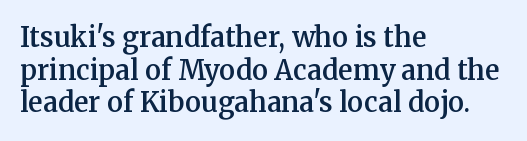
Q: Is the text bold? A: Semi-bold.
Q: Is the text italic (slanted)? A: No, it is upright.
Q: Is the text underlined? A: No.
Q: How is the paragraph aligned? A: Left-aligned.
Q: Is the spacing between letters normal or unusually wide? A: Normal.
